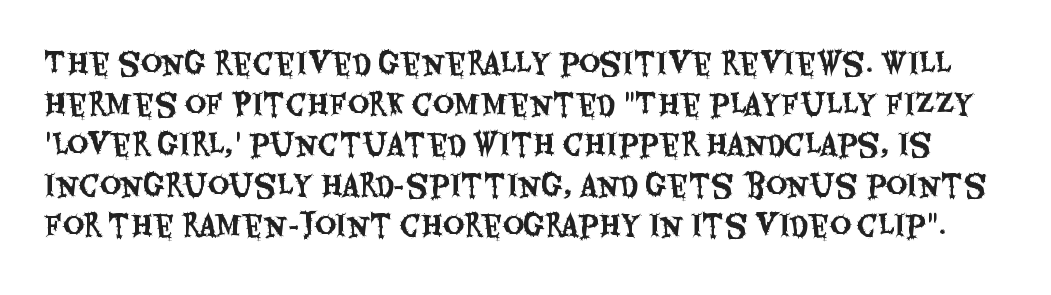
The image shows 29 px condensed sans-serif type, upright; set normal line spacing (1.4x), normal letter spacing, not underlined; medium stroke contrast and a large x-height.
